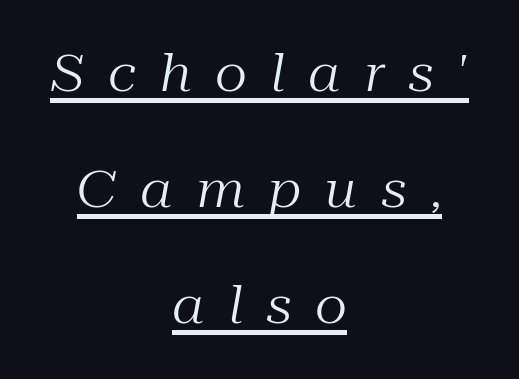
Compared with undecorated copy, this sample adds a rule below the words. Does the lettering tilt? It does — this is italic. These glyphs show unthickened strokes, regular width or finer. Which margin do the lines hug? Neither — every line sits in the middle.
